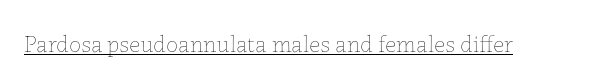
Q: Is the text bold? A: No.
Q: Is the text italic (slanted)? A: No, it is upright.
Q: Is the text underlined? A: Yes.
Q: Is the spacing between letters normal or unusually wide? A: Normal.
